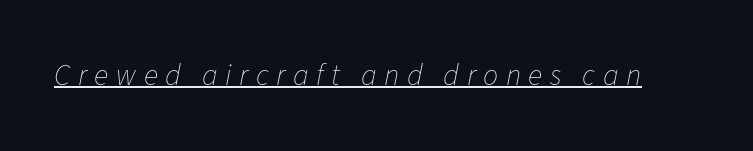
The image shows 30 px thin type, italic (leaning right); set unusually wide letter spacing (+0.25 em), underlined; low stroke contrast and a medium x-height.
